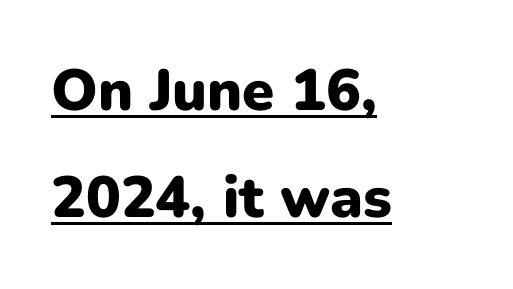
Q: Is the text bold? A: Yes.
Q: Is the text italic (slanted)? A: No, it is upright.
Q: Is the typeface a serif or a sans-serif typeface? A: Sans-serif.
Q: Is the text underlined? A: Yes.
Q: How is the paragraph aligned? A: Left-aligned.
Q: Is the spacing between letters normal or unusually wide? A: Normal.
Q: Width (condensed, normal, or wide)? A: Normal.
Q: Stroke contrast? A: Low.
Q: x-height? A: Medium.
Q: Monospaced? A: No.
